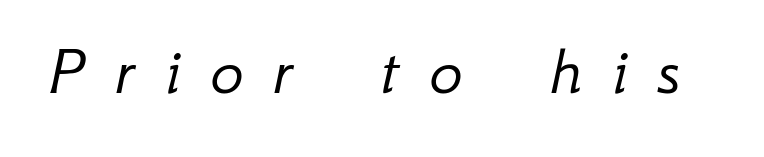
Q: Is the text bold? A: No.
Q: Is the text italic (slanted)? A: Yes, it leans right by about 12 degrees.
Q: Is the text underlined? A: No.
Q: Is the spacing between letters normal or unusually wide? A: Unusually wide.
Q: Width (condensed, normal, or wide)? A: Normal.
Q: Stroke contrast? A: Low.
Q: x-height? A: Small.
Q: Monospaced? A: No.
